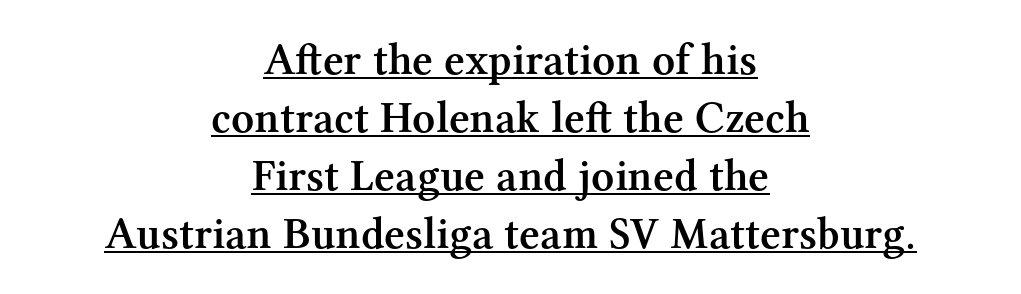
{"serif": "yes", "italic": "no", "bold": "semi", "weight": "semibold", "width": "normal", "stroke_contrast": "medium", "x_height": "medium", "monospaced": "no", "underline": "yes", "align": "center", "line_spacing": "normal", "line_spacing_ratio": 1.29, "letter_spacing": "normal", "letter_spacing_em": 0.0, "glyph_px": 45}
